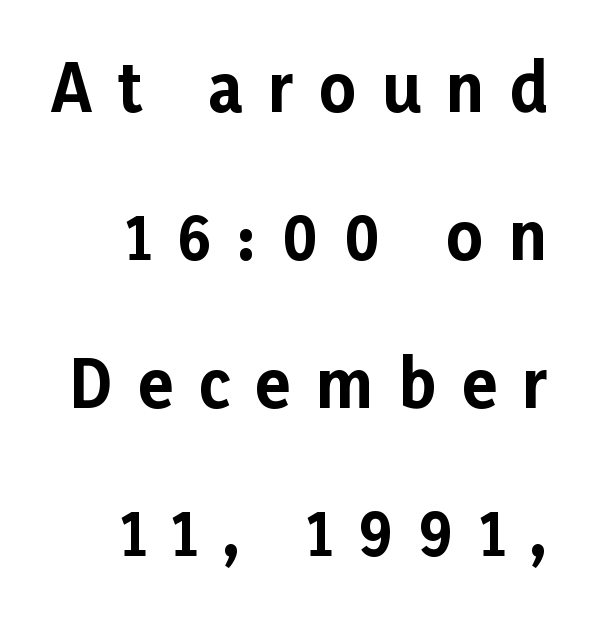
Q: Is the text bold? A: Yes.
Q: Is the text italic (slanted)? A: No, it is upright.
Q: Is the typeface a serif or a sans-serif typeface? A: Sans-serif.
Q: Is the text underlined? A: No.
Q: How is the paragraph aligned? A: Right-aligned.
Q: Is the spacing between letters normal or unusually wide? A: Unusually wide.
Q: Is the spacing between lines tight, normal or loose? A: Loose.
Q: Width (condensed, normal, or wide)? A: Normal.
Q: Stroke contrast? A: Low.
Q: x-height? A: Medium.
Q: Monospaced? A: No.
